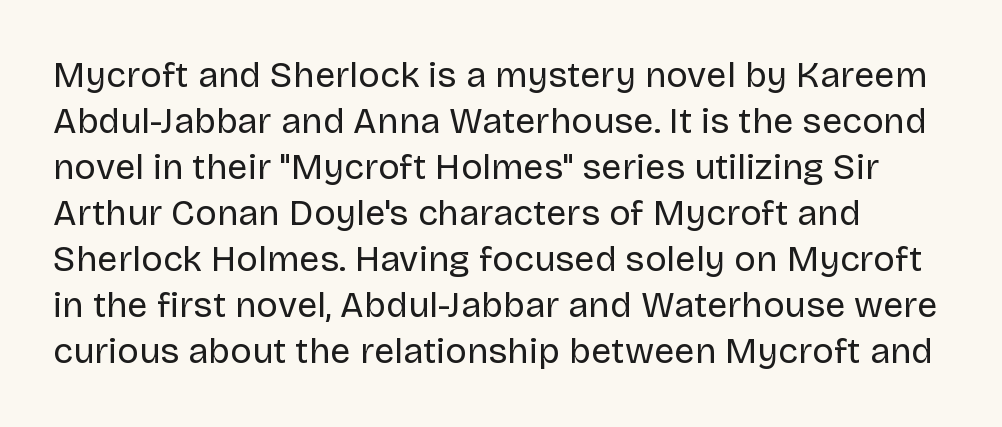
Tracking value appears to be zero — textbook default spacing. To sum up the face: it is a sans, with no serifs. Think of a printed novel: that variable character pitch is what you see here. Successive baselines arrive at the customary interval.
